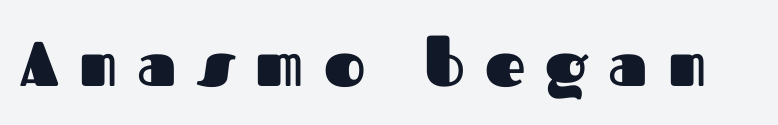
The image shows 63 px heavy sans-serif type, upright; set unusually wide letter spacing (+0.32 em), not underlined; medium stroke contrast and a medium x-height.
